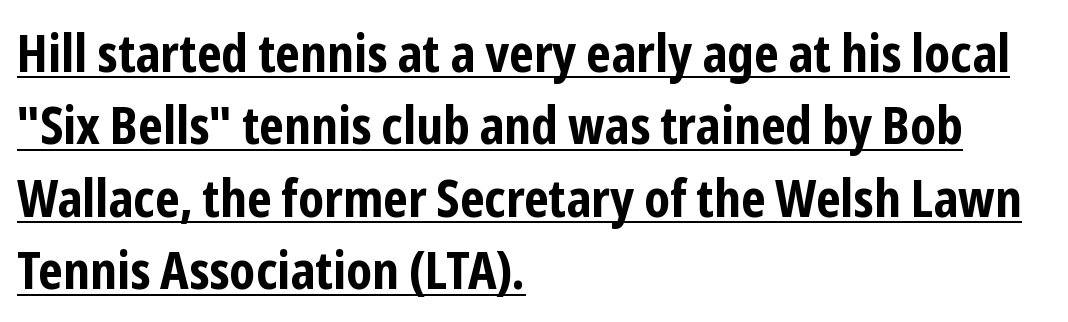
Q: Is the text bold? A: Yes.
Q: Is the text italic (slanted)? A: No, it is upright.
Q: Is the typeface a serif or a sans-serif typeface? A: Sans-serif.
Q: Is the text underlined? A: Yes.
Q: How is the paragraph aligned? A: Left-aligned.
Q: Is the spacing between letters normal or unusually wide? A: Normal.
Q: Is the spacing between lines tight, normal or loose? A: Normal.
Q: Width (condensed, normal, or wide)? A: Condensed.
Q: Stroke contrast? A: Low.
Q: x-height? A: Medium.
Q: Monospaced? A: No.
